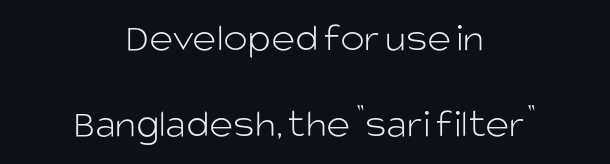
Q: Is the text bold? A: No.
Q: Is the text italic (slanted)? A: No, it is upright.
Q: Is the typeface a serif or a sans-serif typeface? A: Sans-serif.
Q: Is the text underlined? A: No.
Q: How is the paragraph aligned? A: Centered.
Q: Is the spacing between letters normal or unusually wide? A: Normal.
Q: Is the spacing between lines tight, normal or loose? A: Loose.
Q: Width (condensed, normal, or wide)? A: Normal.
Q: Stroke contrast? A: Low.
Q: x-height? A: Large.
Q: Monospaced? A: No.
